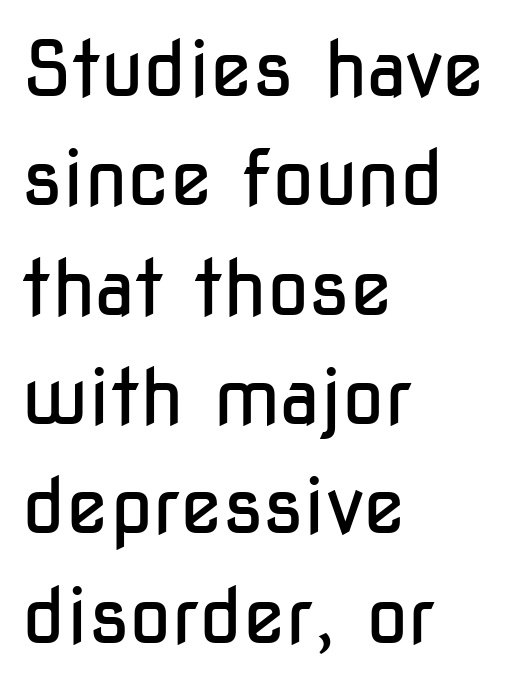
The image shows 77 px regular-weight, condensed sans-serif type, upright; set left-aligned, normal line spacing (1.42x), normal letter spacing, not underlined; low stroke contrast and a medium x-height.
